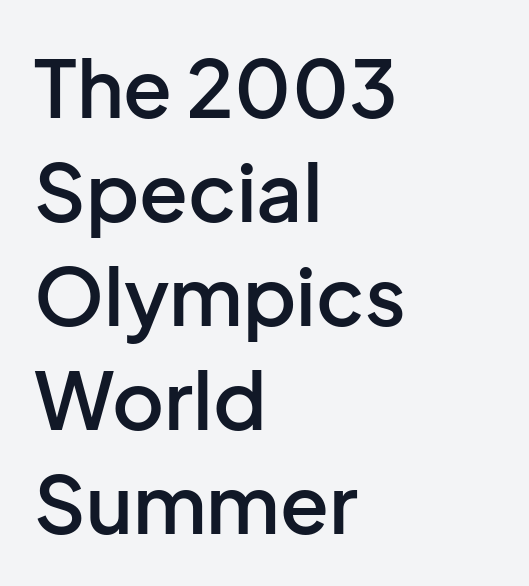
{"serif": "no", "italic": "no", "bold": "semi", "weight": "semibold", "width": "normal", "stroke_contrast": "low", "x_height": "medium", "monospaced": "no", "underline": "no", "align": "left", "line_spacing": "normal", "line_spacing_ratio": 1.3, "letter_spacing": "normal", "letter_spacing_em": 0.0, "glyph_px": 80}
